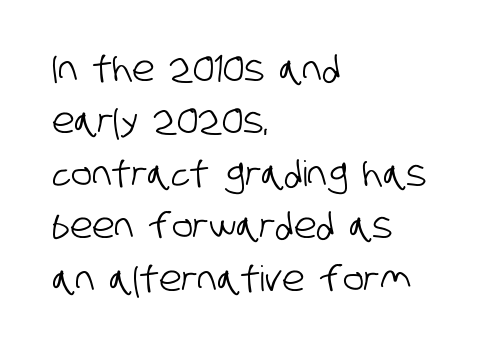
{"serif": "no", "width": "condensed", "stroke_contrast": "low", "x_height": "large", "monospaced": "no", "underline": "no", "align": "left", "line_spacing": "normal", "line_spacing_ratio": 1.5, "letter_spacing": "normal", "letter_spacing_em": 0.0, "glyph_px": 35}
